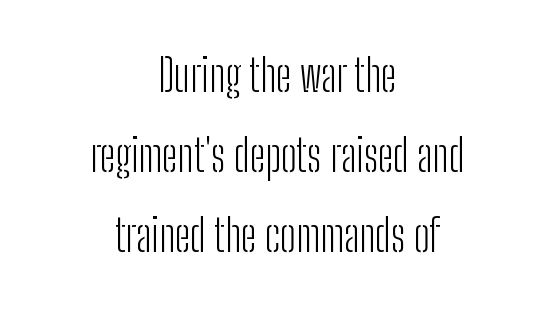
The image shows 44 px light, condensed sans-serif type, upright; set centered, line spacing 1.82x, normal letter spacing, not underlined; low stroke contrast and a medium x-height.
